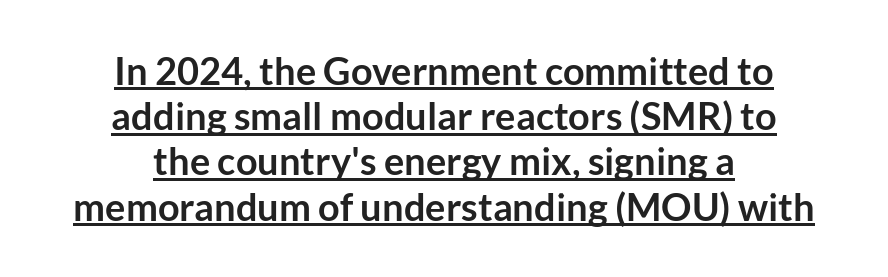
Varying glyph widths throughout — classic text-font behaviour. The setting favours the middle, as headings and verse often do. The axis of the letterforms is exactly vertical. Regarding serifs, this sample does without them.
